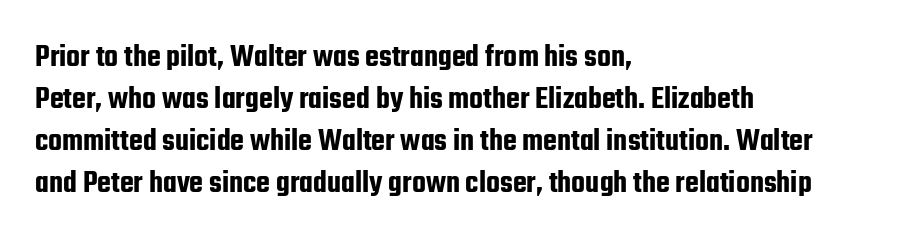
The image shows 32 px condensed sans-serif type, upright; set left-aligned, normal line spacing (1.31x), normal letter spacing, not underlined; low stroke contrast and a medium x-height.
